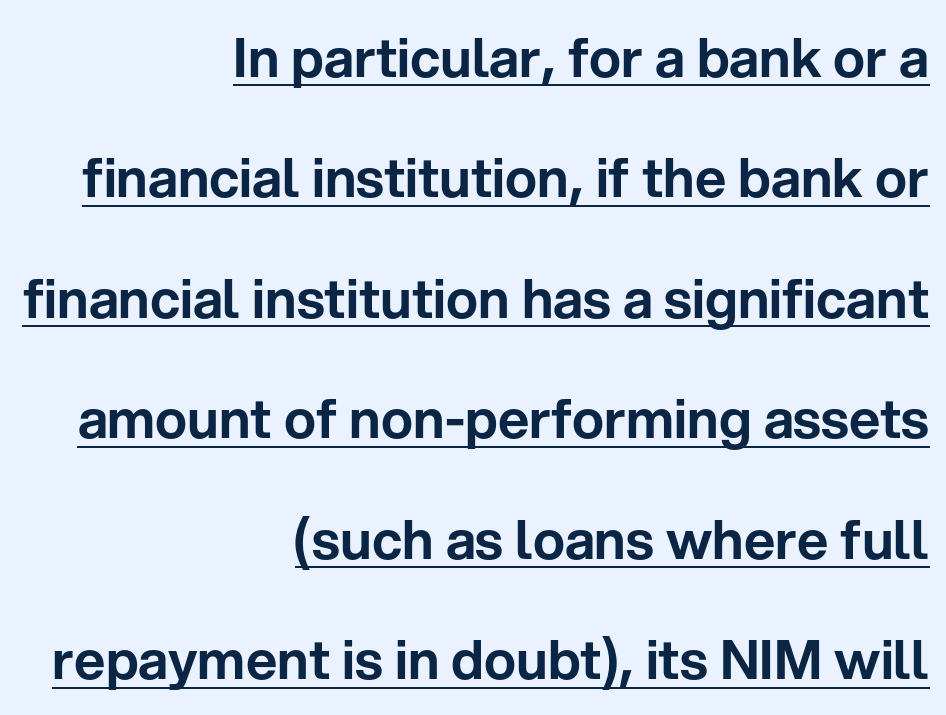
{"serif": "no", "italic": "no", "width": "normal", "stroke_contrast": "low", "x_height": "medium", "monospaced": "no", "underline": "yes", "align": "right", "line_spacing": "loose", "line_spacing_ratio": 2.23, "letter_spacing": "normal", "letter_spacing_em": 0.0, "glyph_px": 54}
